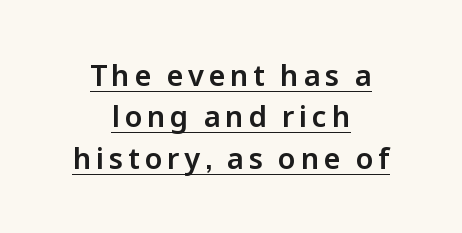
The image shows 29 px sans-serif type, upright; set centered, normal line spacing (1.43x), underlined; low stroke contrast and a medium x-height.
